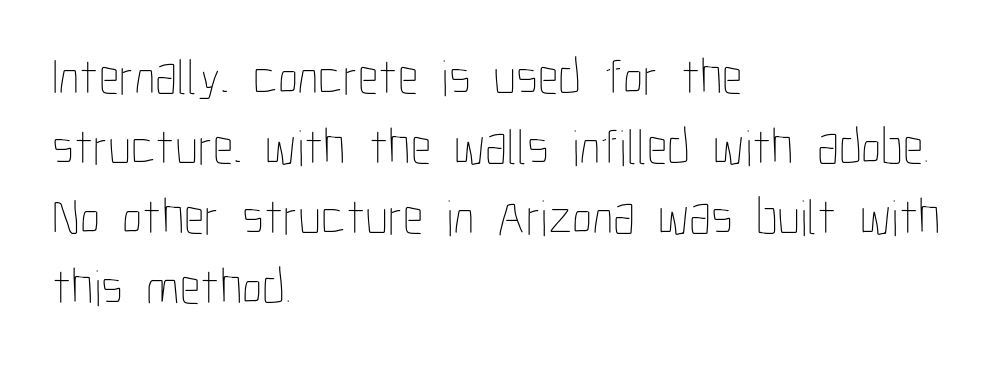
{"italic": "no", "bold": "no", "weight": "thin", "width": "condensed", "stroke_contrast": "low", "x_height": "medium", "monospaced": "no", "underline": "no", "align": "left", "line_spacing": "normal", "line_spacing_ratio": 1.37, "letter_spacing": "normal", "letter_spacing_em": 0.0, "glyph_px": 51}
